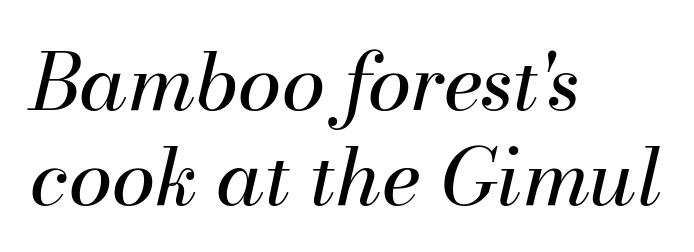
Q: Is the text bold? A: No.
Q: Is the text italic (slanted)? A: Yes, it leans right by about 13 degrees.
Q: Is the text underlined? A: No.
Q: How is the paragraph aligned? A: Left-aligned.
Q: Is the spacing between letters normal or unusually wide? A: Normal.
Q: Width (condensed, normal, or wide)? A: Normal.
Q: Stroke contrast? A: Medium.
Q: x-height? A: Small.
Q: Monospaced? A: No.
